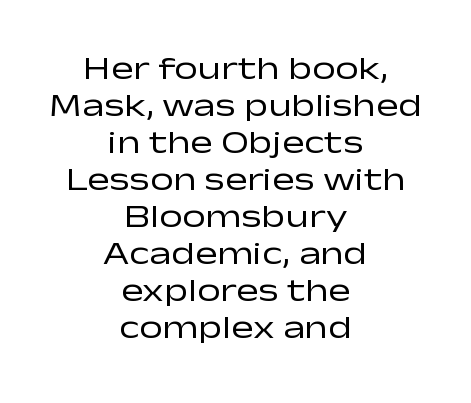
Q: Is the text bold? A: No.
Q: Is the text italic (slanted)? A: No, it is upright.
Q: Is the typeface a serif or a sans-serif typeface? A: Sans-serif.
Q: Is the text underlined? A: No.
Q: How is the paragraph aligned? A: Centered.
Q: Is the spacing between letters normal or unusually wide? A: Normal.
Q: Is the spacing between lines tight, normal or loose? A: Tight.
Q: Width (condensed, normal, or wide)? A: Wide.
Q: Stroke contrast? A: Low.
Q: x-height? A: Medium.
Q: Monospaced? A: No.
